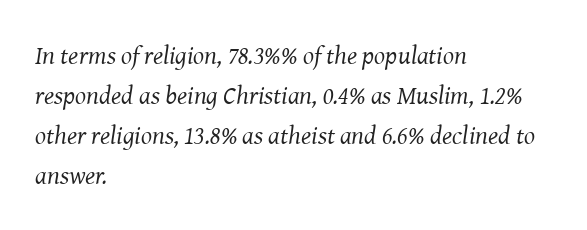
Emphasis-style slanted type is in use. The glyphs are unaccompanied by any horizontal stroke below them. Compared with typical body copy, the letter spacing here is the same. One-word summary of the alignment: left. Summary of vertical rhythm: regular, with standard interline spacing. The font sits on the lighter half of the weight spectrum, regular included.
